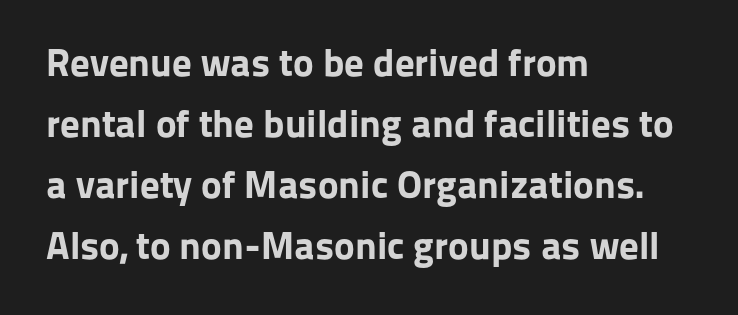
{"serif": "no", "italic": "no", "bold": "yes", "weight": "bold", "width": "normal", "stroke_contrast": "low", "x_height": "medium", "monospaced": "no", "underline": "no", "align": "left", "line_spacing": "normal", "line_spacing_ratio": 1.56, "letter_spacing": "normal", "letter_spacing_em": 0.0, "glyph_px": 39}
